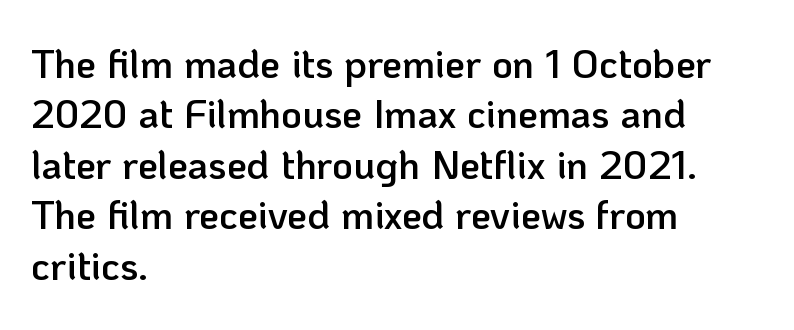
Q: Is the text bold? A: Semi-bold.
Q: Is the text italic (slanted)? A: No, it is upright.
Q: Is the typeface a serif or a sans-serif typeface? A: Sans-serif.
Q: Is the text underlined? A: No.
Q: How is the paragraph aligned? A: Left-aligned.
Q: Is the spacing between letters normal or unusually wide? A: Normal.
Q: Is the spacing between lines tight, normal or loose? A: Normal.
Q: Width (condensed, normal, or wide)? A: Normal.
Q: Stroke contrast? A: Low.
Q: x-height? A: Medium.
Q: Monospaced? A: No.
